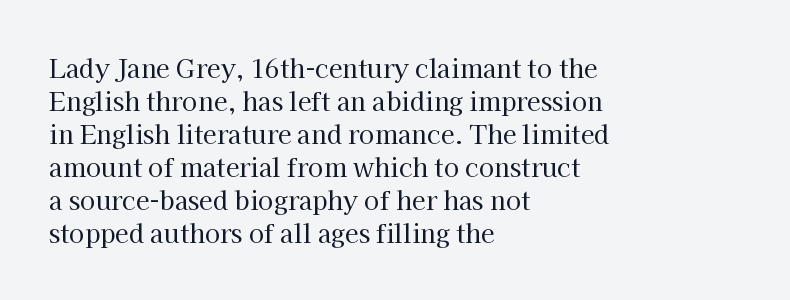
{"italic": "no", "bold": "no", "underline": "no", "align": "left", "line_spacing": "normal", "line_spacing_ratio": 1.32, "letter_spacing": "normal", "letter_spacing_em": 0.0, "glyph_px": 25}
